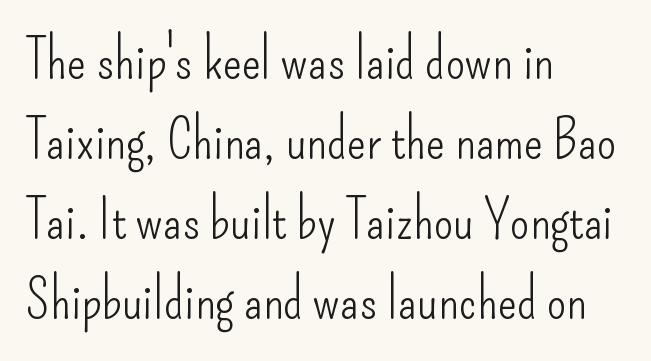
{"serif": "no", "italic": "no", "bold": "no", "weight": "light", "width": "condensed", "stroke_contrast": "low", "x_height": "small", "monospaced": "no", "underline": "no", "align": "left", "line_spacing": "normal", "line_spacing_ratio": 1.43, "letter_spacing": "normal", "letter_spacing_em": 0.0, "glyph_px": 56}
